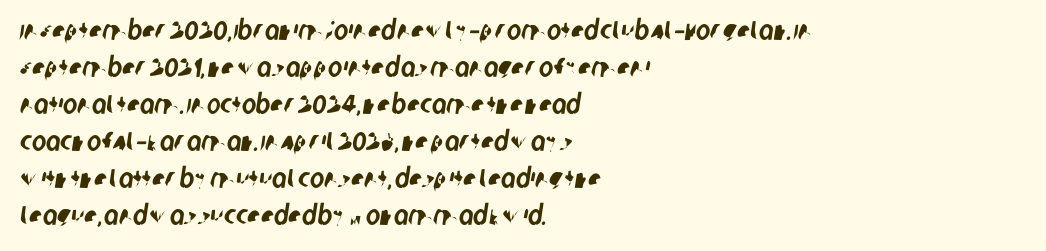
The lines are quadded left. The passage shown stacks its lines at a standard gap. Type without underlining. The passage shown has conventional tracking throughout.
